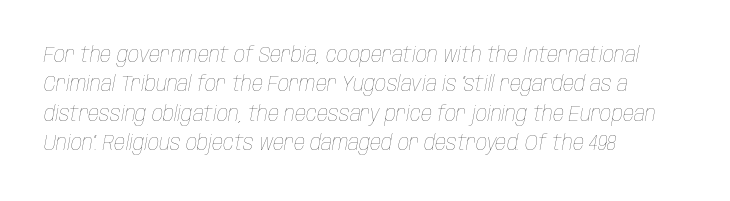
The image shows 22 px text type, italic (leaning right); set left-aligned, normal line spacing (1.34x), normal letter spacing, not underlined.
